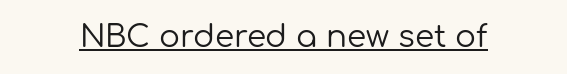
The image shows 31 px regular-weight sans-serif type, upright; set normal letter spacing, underlined; low stroke contrast and a medium x-height.
